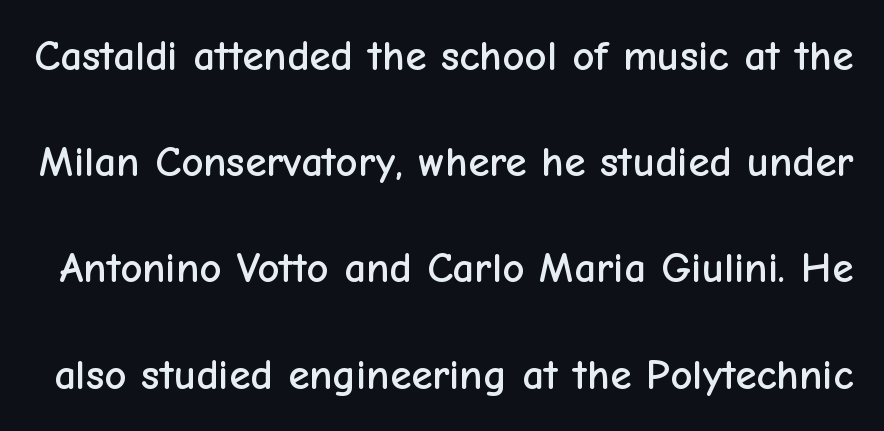
{"serif": "no", "italic": "no", "width": "normal", "stroke_contrast": "low", "x_height": "medium", "monospaced": "no", "underline": "no", "line_spacing": "loose", "line_spacing_ratio": 2.47, "letter_spacing": "normal", "letter_spacing_em": 0.0, "glyph_px": 43}
